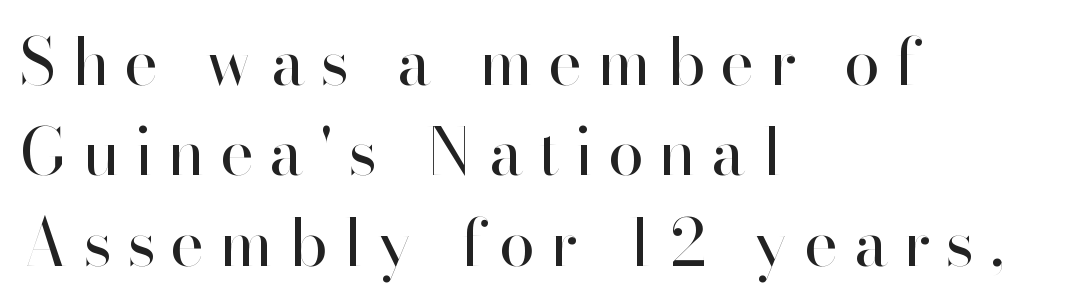
Font category for this specimen: sans-serif. The foot of each line stays bare and open. The characters are drawn with everyday or finer stroke widths. Someone cranked the tracking dial way up on this one.
